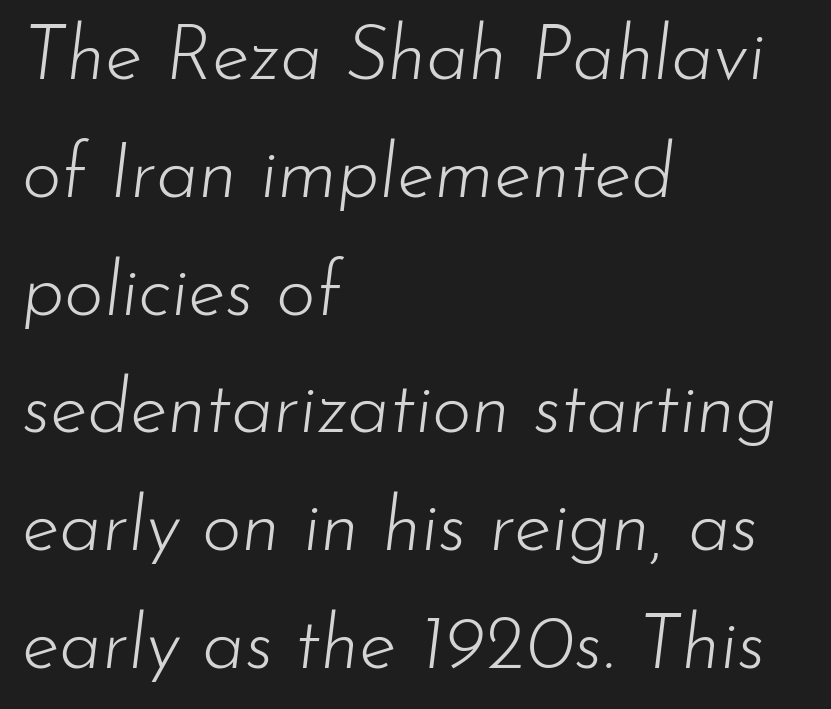
Q: Is the text bold? A: No.
Q: Is the text italic (slanted)? A: Yes, it leans right by about 7 degrees.
Q: Is the text underlined? A: No.
Q: How is the paragraph aligned? A: Left-aligned.
Q: Is the spacing between letters normal or unusually wide? A: Normal.
Q: Is the spacing between lines tight, normal or loose? A: Normal.
Q: Width (condensed, normal, or wide)? A: Normal.
Q: Stroke contrast? A: Low.
Q: x-height? A: Small.
Q: Monospaced? A: No.
